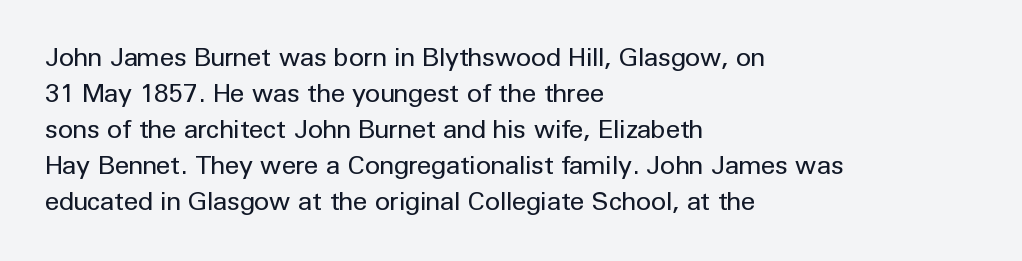
The characters are drawn with everyday or finer stroke widths. Line beginnings align vertically; line endings do not. Rule under the text: the space is simply empty. Words appear dense and cohesive because spacing is normal. Whoever set this chose a conventional vertical rhythm. Rendered with straight, roman letterforms.
